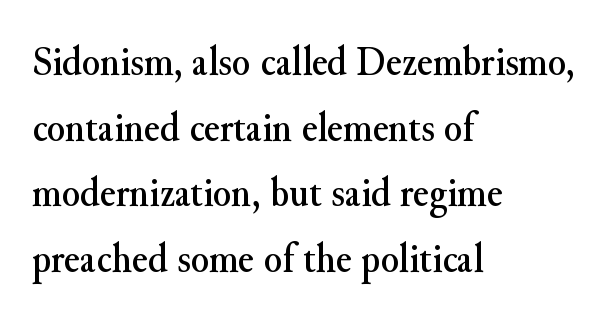
Q: Is the text italic (slanted)? A: No, it is upright.
Q: Is the typeface a serif or a sans-serif typeface? A: Serif.
Q: Is the text underlined? A: No.
Q: How is the paragraph aligned? A: Left-aligned.
Q: Is the spacing between letters normal or unusually wide? A: Normal.
Q: Is the spacing between lines tight, normal or loose? A: Normal.
Q: Width (condensed, normal, or wide)? A: Normal.
Q: Stroke contrast? A: Medium.
Q: x-height? A: Small.
Q: Monospaced? A: No.
